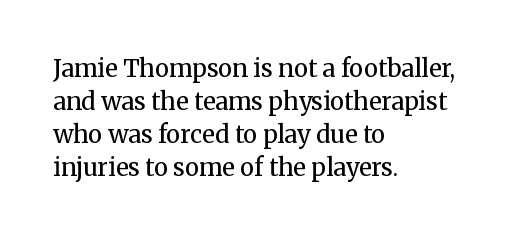
The image shows 24 px text type, upright; set left-aligned, normal line spacing (1.37x), normal letter spacing, not underlined.
